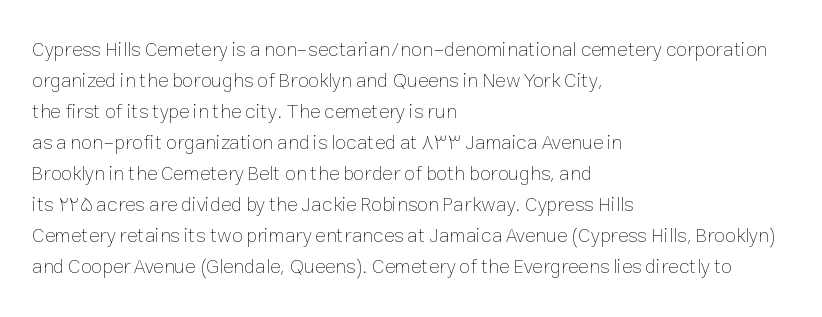
Q: Is the text bold? A: No.
Q: Is the text italic (slanted)? A: No, it is upright.
Q: Is the text underlined? A: No.
Q: How is the paragraph aligned? A: Left-aligned.
Q: Is the spacing between letters normal or unusually wide? A: Normal.
Q: Is the spacing between lines tight, normal or loose? A: Normal.
